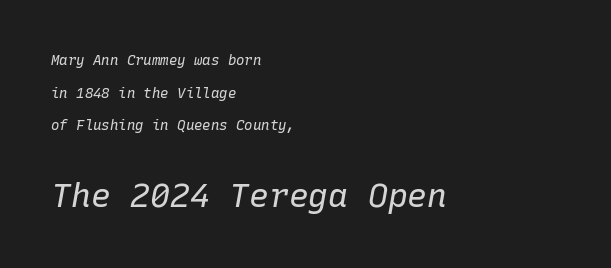
Reading top to bottom, the characters get bigger at the block break. A quiet, ordinary-to-light weight characterises the typeface. Line beginnings align vertically; line endings do not. A great deal of white space separates one row of letters from the next.
